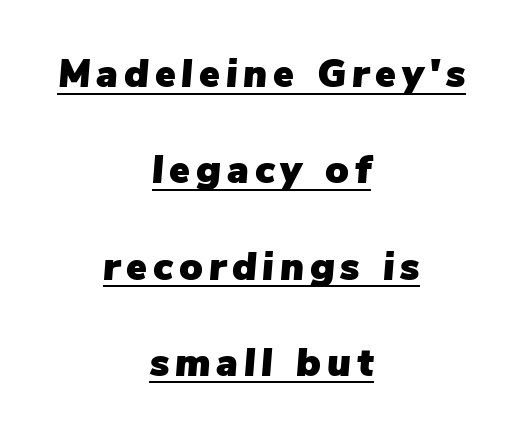
{"italic": "yes", "lean": "right", "slant_degrees": 5, "width": "normal", "stroke_contrast": "low", "x_height": "medium", "monospaced": "no", "underline": "yes", "align": "center", "line_spacing": "loose", "line_spacing_ratio": 2.47, "glyph_px": 39}
